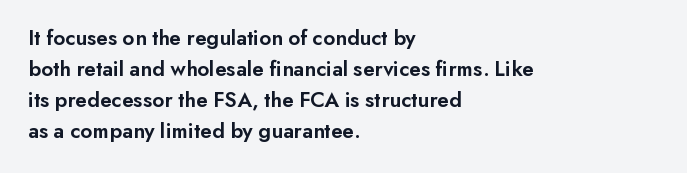
{"italic": "no", "bold": "semi", "underline": "no", "align": "left", "line_spacing": "normal", "line_spacing_ratio": 1.41, "letter_spacing": "normal", "letter_spacing_em": 0.0, "glyph_px": 22}
